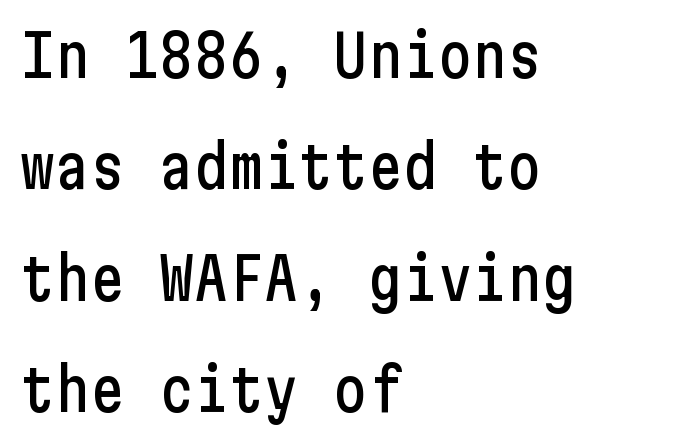
Font category for this specimen: sans-serif. Line starts are locked; line ends wander. The rendering uses a large line-height, opening up the rows. Inter-character spacing is left at the font's built-in metrics. The zone under the glyphs is completely vacant. The font's upright variant was chosen for this text.
